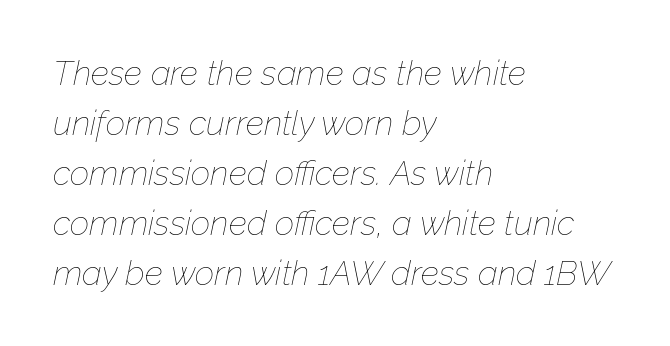
{"italic": "yes", "lean": "right", "slant_degrees": 12, "bold": "no", "weight": "thin", "width": "normal", "stroke_contrast": "low", "x_height": "medium", "monospaced": "no", "underline": "no", "align": "left", "line_spacing": "normal", "line_spacing_ratio": 1.47, "letter_spacing": "normal", "letter_spacing_em": 0.0, "glyph_px": 34}
